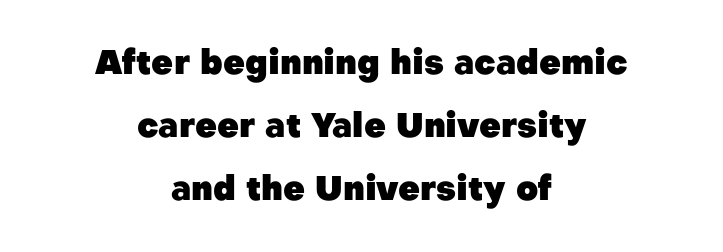
{"serif": "no", "italic": "no", "bold": "yes", "weight": "heavy", "width": "normal", "stroke_contrast": "low", "x_height": "medium", "monospaced": "no", "underline": "no", "align": "center", "line_spacing_ratio": 1.86, "letter_spacing": "normal", "letter_spacing_em": 0.0, "glyph_px": 34}
